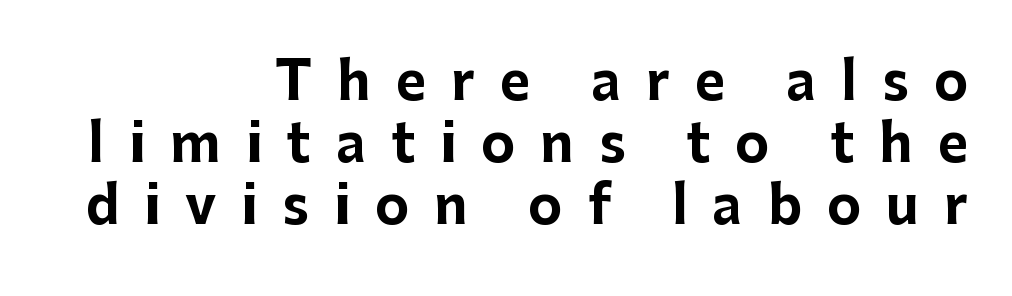
The image shows 52 px bold sans-serif type, upright; set right-aligned, line spacing 1.19x, unusually wide letter spacing (+0.48 em), not underlined; low stroke contrast and a medium x-height.
